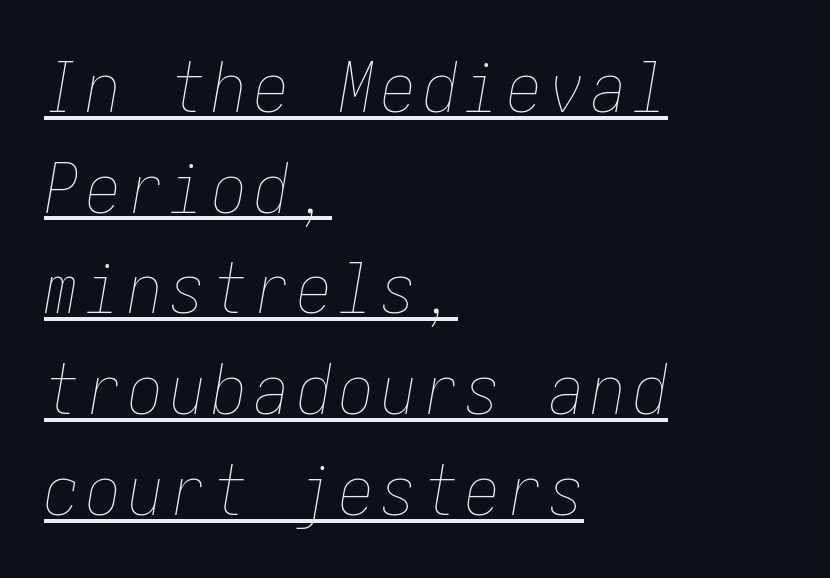
{"italic": "yes", "lean": "right", "slant_degrees": 10, "bold": "no", "weight": "thin", "width": "condensed", "stroke_contrast": "low", "x_height": "medium", "underline": "yes", "align": "left", "line_spacing": "normal", "line_spacing_ratio": 1.46, "glyph_px": 69}
